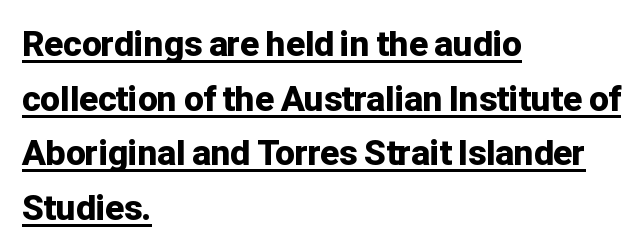
The image shows 35 px bold sans-serif type, upright; set left-aligned, normal line spacing (1.56x), normal letter spacing, underlined; low stroke contrast and a medium x-height.
